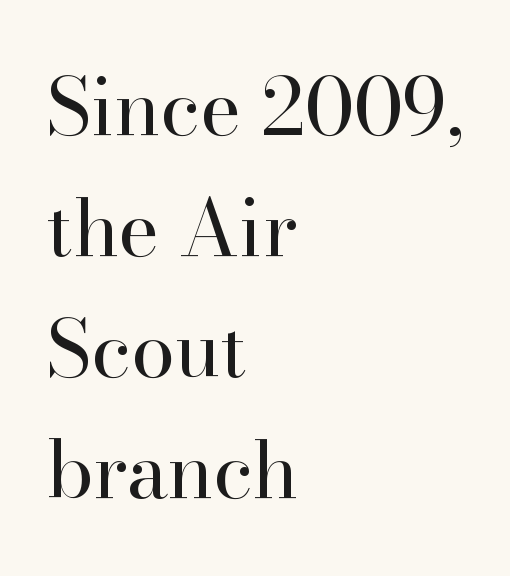
The image shows 79 px regular-weight serif type, upright; set left-aligned, normal line spacing (1.53x), normal letter spacing, not underlined; high stroke contrast and a small x-height.
